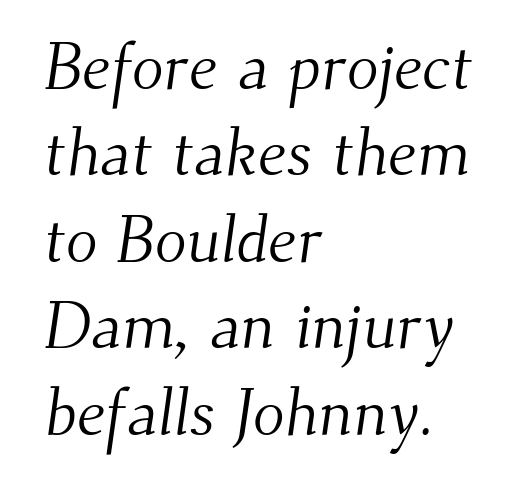
Q: Is the text bold? A: No.
Q: Is the typeface a serif or a sans-serif typeface? A: Serif.
Q: Is the text underlined? A: No.
Q: How is the paragraph aligned? A: Left-aligned.
Q: Is the spacing between letters normal or unusually wide? A: Normal.
Q: Is the spacing between lines tight, normal or loose? A: Normal.
Q: Width (condensed, normal, or wide)? A: Normal.
Q: Stroke contrast? A: Medium.
Q: x-height? A: Small.
Q: Monospaced? A: No.
